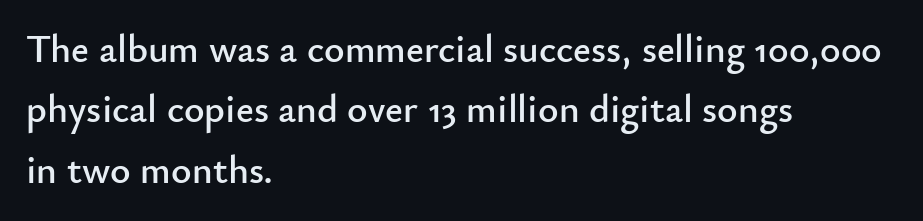
The image shows 39 px sans-serif type, upright; set left-aligned, normal line spacing (1.55x), normal letter spacing, not underlined; low stroke contrast and a small x-height.
